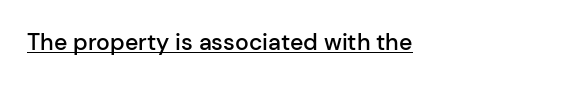
The image shows 23 px text type, upright; set left-aligned, normal letter spacing, underlined.
